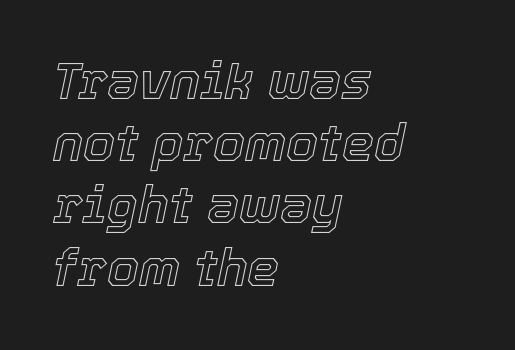
Q: Is the text italic (slanted)? A: Yes, it leans right by about 12 degrees.
Q: Is the text underlined? A: No.
Q: How is the paragraph aligned? A: Left-aligned.
Q: Is the spacing between letters normal or unusually wide? A: Normal.
Q: Width (condensed, normal, or wide)? A: Normal.
Q: x-height? A: Medium.
Q: Monospaced? A: No.
